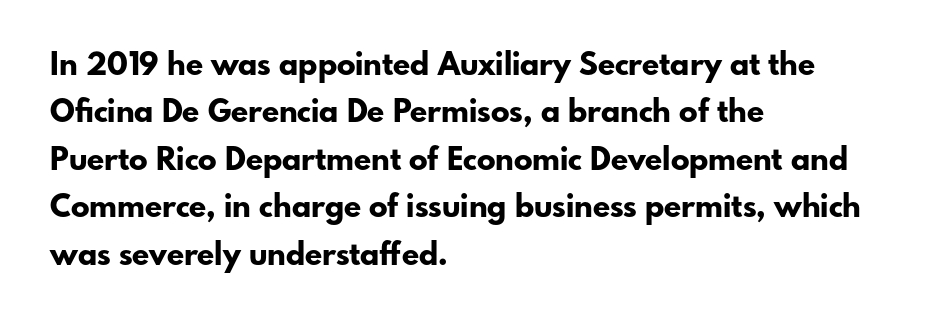
{"serif": "no", "italic": "no", "bold": "yes", "weight": "bold", "width": "normal", "stroke_contrast": "low", "x_height": "small", "monospaced": "no", "underline": "no", "align": "left", "line_spacing": "normal", "line_spacing_ratio": 1.53, "letter_spacing": "normal", "letter_spacing_em": 0.0, "glyph_px": 31}
